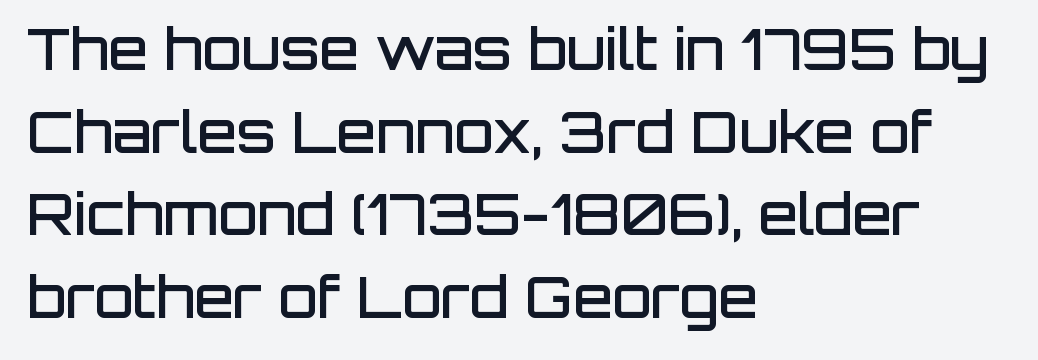
Q: Is the text bold? A: Semi-bold.
Q: Is the text italic (slanted)? A: No, it is upright.
Q: Is the typeface a serif or a sans-serif typeface? A: Sans-serif.
Q: Is the text underlined? A: No.
Q: How is the paragraph aligned? A: Left-aligned.
Q: Is the spacing between letters normal or unusually wide? A: Normal.
Q: Is the spacing between lines tight, normal or loose? A: Normal.
Q: Width (condensed, normal, or wide)? A: Normal.
Q: Stroke contrast? A: Low.
Q: x-height? A: Large.
Q: Monospaced? A: No.
